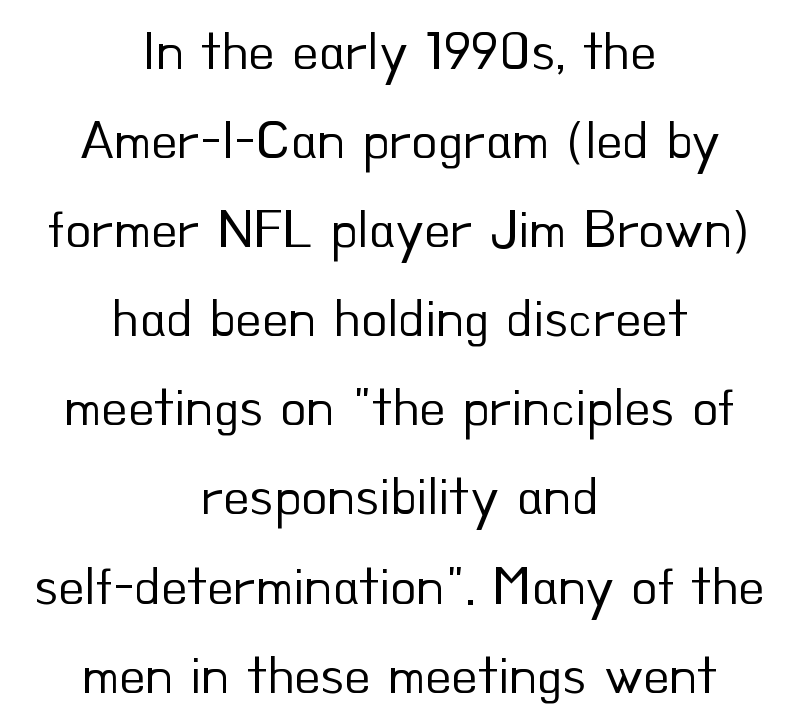
How are the letters spaced? Ordinarily, with no added tracking. The characters are drawn with everyday or finer stroke widths. The designer left line spacing at the default. Compared with a flush-left layout, this one balances lines on the center instead. Decoration check: the copy has no underline. Notice how the stems are strictly vertical — no italics here.
